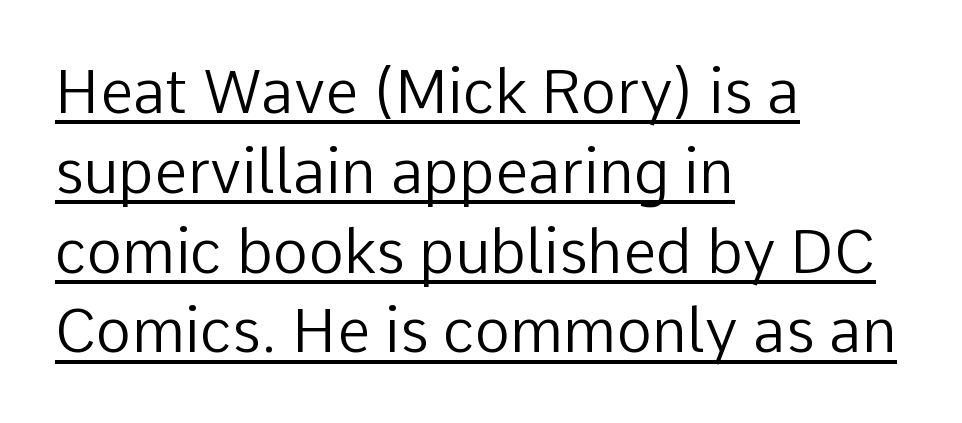
Q: Is the text bold? A: No.
Q: Is the text italic (slanted)? A: No, it is upright.
Q: Is the typeface a serif or a sans-serif typeface? A: Sans-serif.
Q: Is the text underlined? A: Yes.
Q: How is the paragraph aligned? A: Left-aligned.
Q: Is the spacing between letters normal or unusually wide? A: Normal.
Q: Is the spacing between lines tight, normal or loose? A: Normal.
Q: Width (condensed, normal, or wide)? A: Normal.
Q: Stroke contrast? A: Low.
Q: x-height? A: Medium.
Q: Monospaced? A: No.
